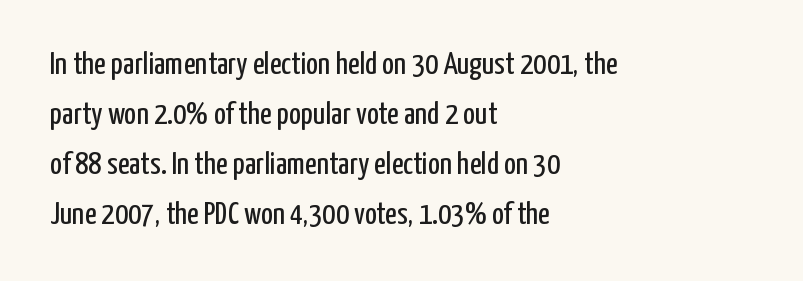
Q: Is the text bold? A: No.
Q: Is the text italic (slanted)? A: No, it is upright.
Q: Is the typeface a serif or a sans-serif typeface? A: Sans-serif.
Q: Is the text underlined? A: No.
Q: How is the paragraph aligned? A: Left-aligned.
Q: Is the spacing between letters normal or unusually wide? A: Normal.
Q: Is the spacing between lines tight, normal or loose? A: Normal.
Q: Width (condensed, normal, or wide)? A: Condensed.
Q: Stroke contrast? A: Low.
Q: x-height? A: Medium.
Q: Monospaced? A: No.
